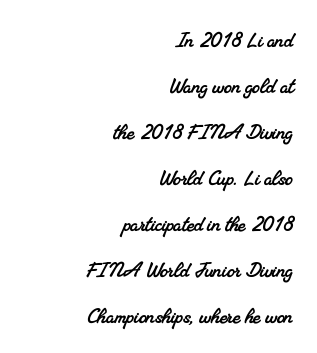
{"underline": "no", "align": "right", "line_spacing_ratio": 1.84, "letter_spacing": "normal", "letter_spacing_em": 0.0, "glyph_px": 25}
